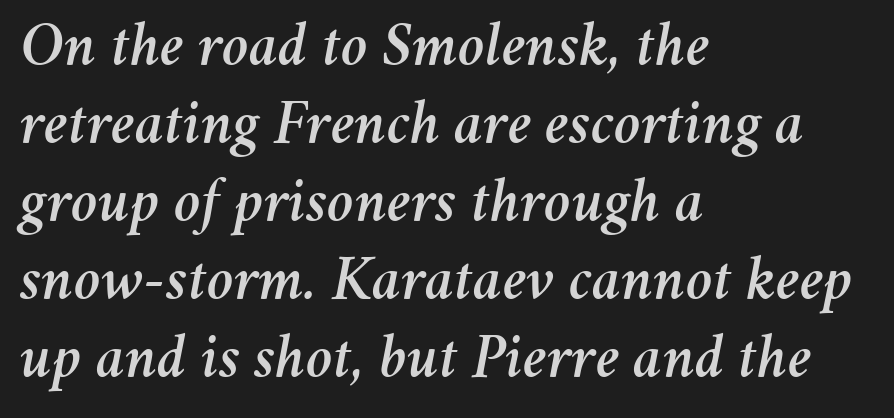
{"italic": "yes", "lean": "right", "slant_degrees": 11, "width": "normal", "stroke_contrast": "medium", "x_height": "medium", "monospaced": "no", "underline": "no", "align": "left", "line_spacing_ratio": 1.22, "letter_spacing": "normal", "letter_spacing_em": 0.0, "glyph_px": 64}
